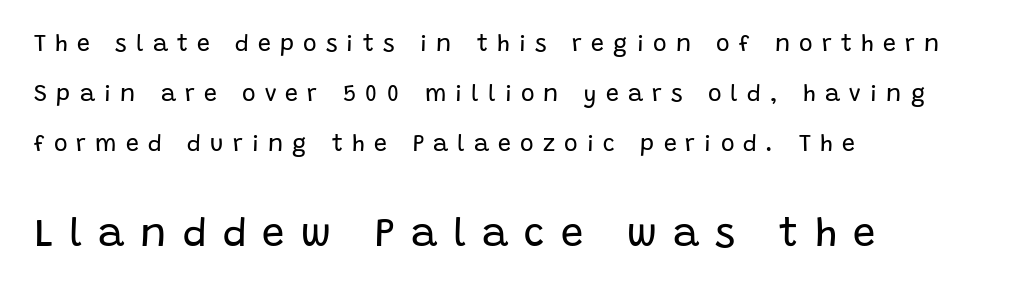
The image shows 40 px regular-weight sans-serif type, upright; set left-aligned, loose line spacing (2.17x), unusually wide letter spacing (+0.4 em), not underlined; the second (bottom) block is 1.74x larger; low stroke contrast and a large x-height.
